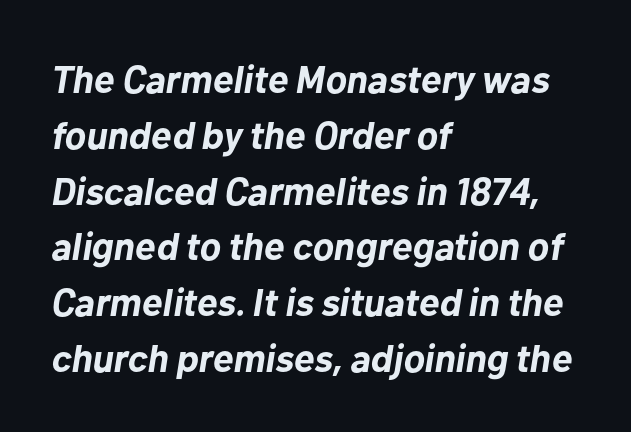
The image shows 39 px bold type, italic (leaning right); set left-aligned, normal line spacing (1.43x), normal letter spacing, not underlined; low stroke contrast and a medium x-height.
